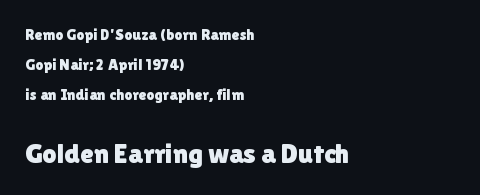
{"serif": "no", "italic": "no", "width": "normal", "x_height": "medium", "monospaced": "no", "underline": "no", "align": "left", "line_spacing_ratio": 1.86, "letter_spacing": "normal", "letter_spacing_em": 0.0, "larger_block": "second", "size_ratio": 1.75, "glyph_px": 28}
